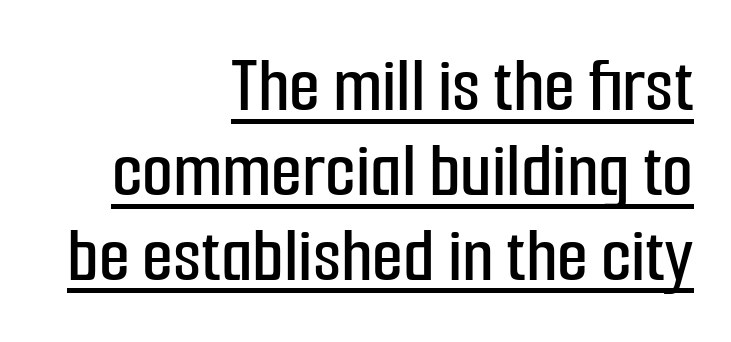
{"serif": "no", "italic": "no", "width": "condensed", "stroke_contrast": "low", "x_height": "medium", "monospaced": "no", "underline": "yes", "align": "right", "line_spacing": "tight", "line_spacing_ratio": 1.06, "letter_spacing": "normal", "letter_spacing_em": 0.0, "glyph_px": 80}
